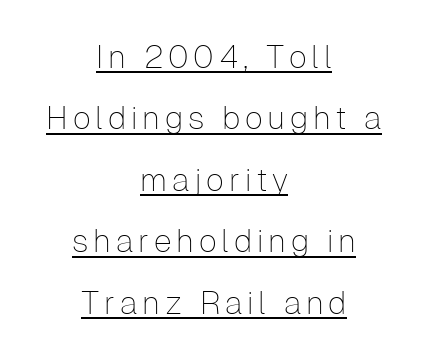
Q: Is the text bold? A: No.
Q: Is the text italic (slanted)? A: No, it is upright.
Q: Is the typeface a serif or a sans-serif typeface? A: Sans-serif.
Q: Is the text underlined? A: Yes.
Q: How is the paragraph aligned? A: Centered.
Q: Is the spacing between lines tight, normal or loose? A: Loose.
Q: Width (condensed, normal, or wide)? A: Normal.
Q: Stroke contrast? A: Low.
Q: x-height? A: Medium.
Q: Monospaced? A: No.
